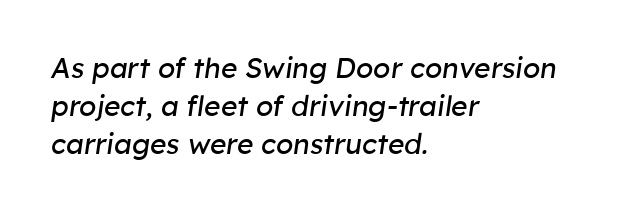
Q: Is the text bold? A: No.
Q: Is the text italic (slanted)? A: Yes, it leans right by about 8 degrees.
Q: Is the text underlined? A: No.
Q: How is the paragraph aligned? A: Left-aligned.
Q: Is the spacing between letters normal or unusually wide? A: Normal.
Q: Is the spacing between lines tight, normal or loose? A: Normal.
Q: Width (condensed, normal, or wide)? A: Normal.
Q: Stroke contrast? A: Low.
Q: x-height? A: Medium.
Q: Monospaced? A: No.
